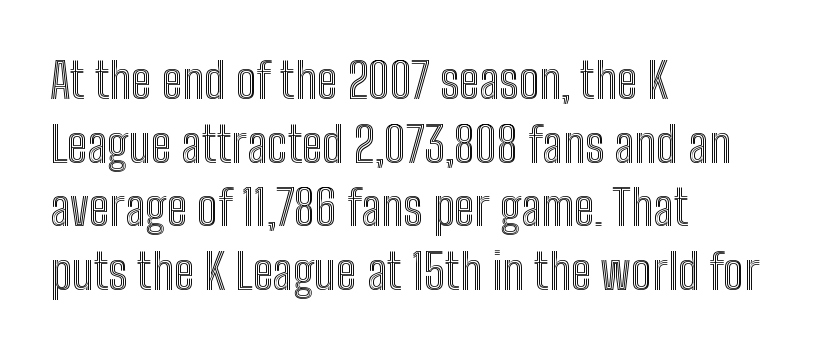
The image shows 49 px condensed type, upright; set left-aligned, normal line spacing (1.3x), normal letter spacing, not underlined; a medium x-height.
